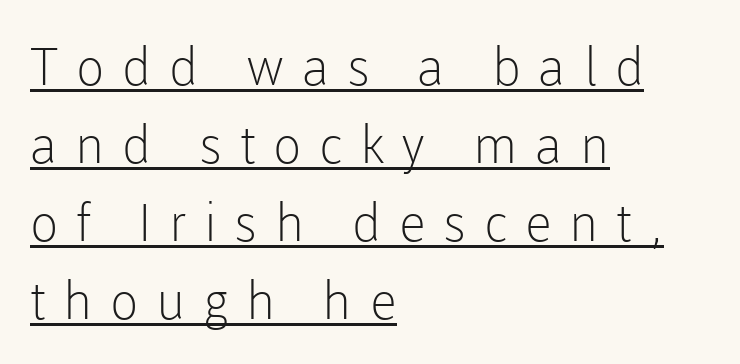
{"serif": "no", "italic": "no", "bold": "no", "weight": "light", "width": "normal", "stroke_contrast": "low", "x_height": "medium", "monospaced": "no", "underline": "yes", "align": "left", "line_spacing": "normal", "line_spacing_ratio": 1.5, "letter_spacing": "wide", "letter_spacing_em": 0.34, "glyph_px": 52}
